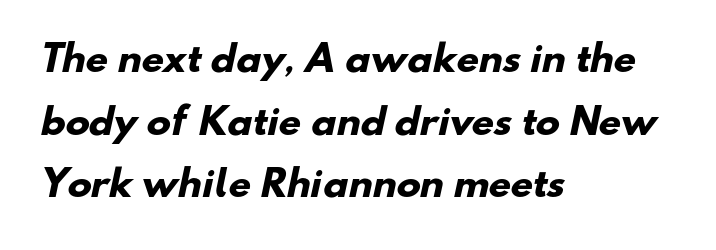
Q: Is the text bold? A: Yes.
Q: Is the typeface a serif or a sans-serif typeface? A: Sans-serif.
Q: Is the text underlined? A: No.
Q: How is the paragraph aligned? A: Left-aligned.
Q: Is the spacing between letters normal or unusually wide? A: Normal.
Q: Width (condensed, normal, or wide)? A: Normal.
Q: Stroke contrast? A: Low.
Q: x-height? A: Small.
Q: Monospaced? A: No.
